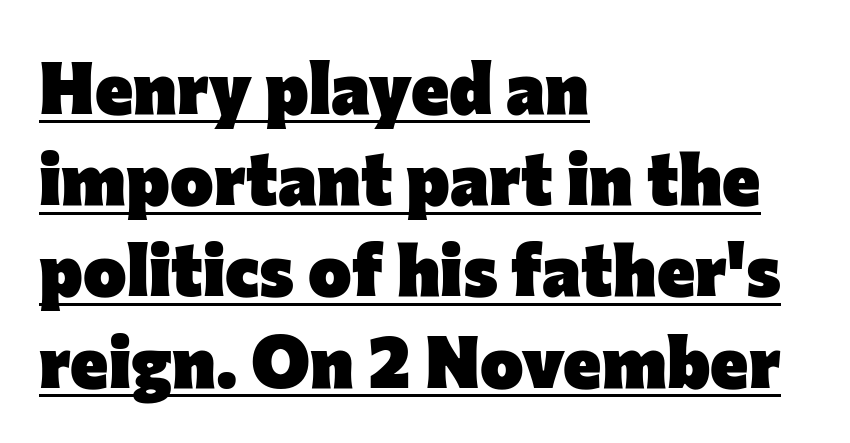
The image shows 73 px heavy sans-serif type, upright; set left-aligned, normal line spacing (1.25x), normal letter spacing, underlined; low stroke contrast and a medium x-height.
